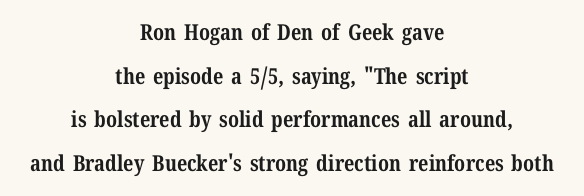
{"italic": "no", "bold": "yes", "underline": "no", "align": "center", "line_spacing": "loose", "line_spacing_ratio": 1.98, "letter_spacing": "normal", "letter_spacing_em": 0.0, "glyph_px": 22}
